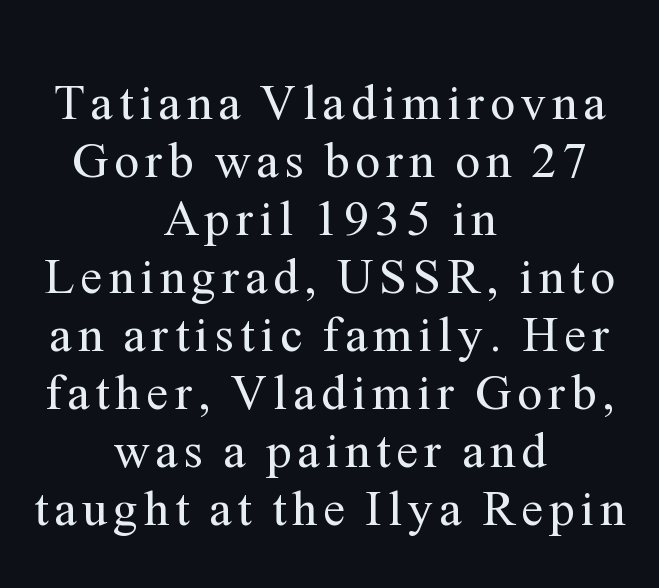
Caption: face not bold, strokes unweighted. This sample has the flowing, uneven cadence of proportional lettering. Posture: vertical. Unlike a clean sans, this face finishes its strokes with serifs. The passage is arranged like a title page — every line centered. Plain, unruled lines of type.
